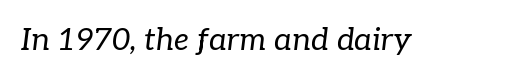
The image shows 31 px regular-weight serif type, italic (leaning right); set normal letter spacing, not underlined; low stroke contrast and a medium x-height.
